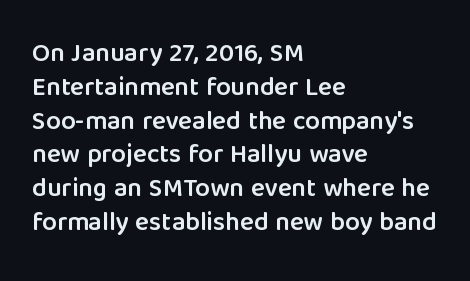
{"italic": "no", "bold": "semi", "underline": "no", "align": "left", "line_spacing": "normal", "line_spacing_ratio": 1.3, "letter_spacing": "normal", "letter_spacing_em": 0.0, "glyph_px": 26}
